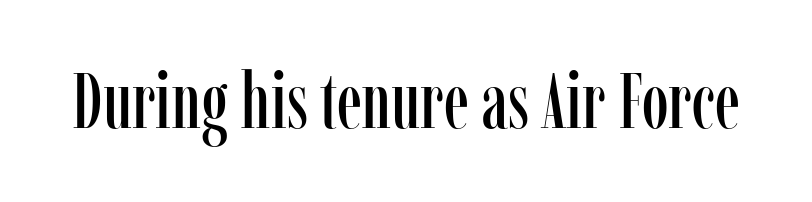
The image shows 77 px condensed serif type, upright; set normal letter spacing, not underlined; low stroke contrast and a medium x-height.
